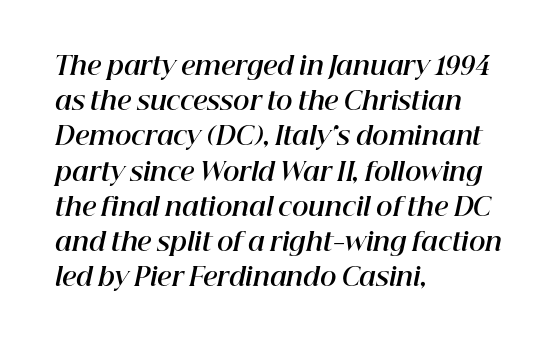
{"italic": "yes", "lean": "right", "slant_degrees": 12, "bold": "yes", "underline": "no", "align": "left", "line_spacing": "normal", "line_spacing_ratio": 1.41, "letter_spacing": "normal", "letter_spacing_em": 0.0, "glyph_px": 25}
